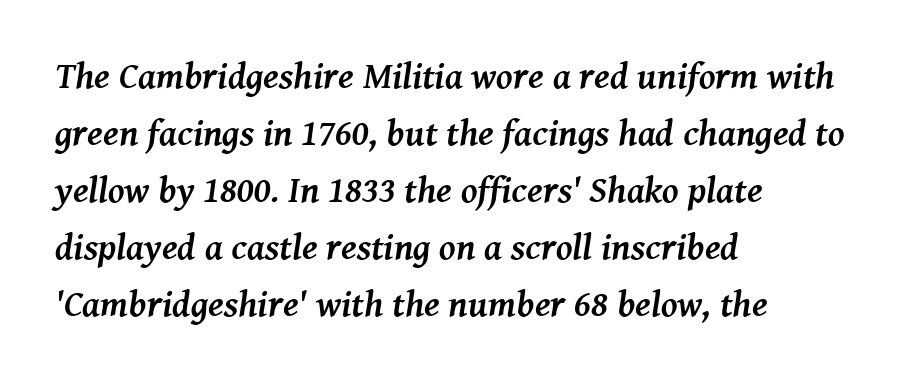
{"serif": "yes", "italic": "yes", "lean": "right", "slant_degrees": 8, "bold": "yes", "weight": "semibold", "width": "normal", "stroke_contrast": "medium", "x_height": "medium", "monospaced": "no", "underline": "no", "align": "left", "line_spacing": "normal", "line_spacing_ratio": 1.54, "letter_spacing": "normal", "letter_spacing_em": 0.0, "glyph_px": 37}
